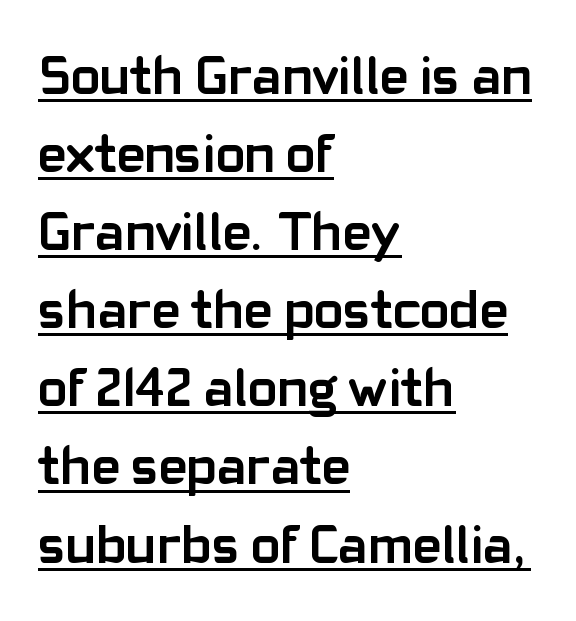
Q: Is the text bold? A: Yes.
Q: Is the text italic (slanted)? A: No, it is upright.
Q: Is the typeface a serif or a sans-serif typeface? A: Sans-serif.
Q: Is the text underlined? A: Yes.
Q: How is the paragraph aligned? A: Left-aligned.
Q: Is the spacing between letters normal or unusually wide? A: Normal.
Q: Is the spacing between lines tight, normal or loose? A: Normal.
Q: Width (condensed, normal, or wide)? A: Normal.
Q: Stroke contrast? A: Low.
Q: x-height? A: Medium.
Q: Monospaced? A: No.
